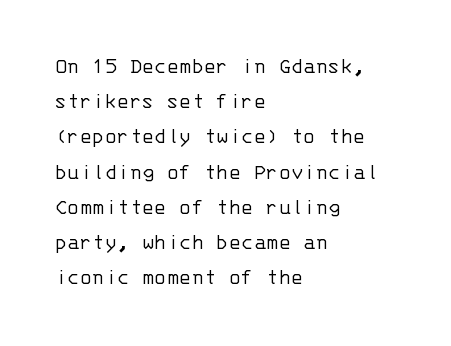
The image shows 23 px text type, upright; set left-aligned, normal line spacing (1.53x), normal letter spacing, not underlined.
